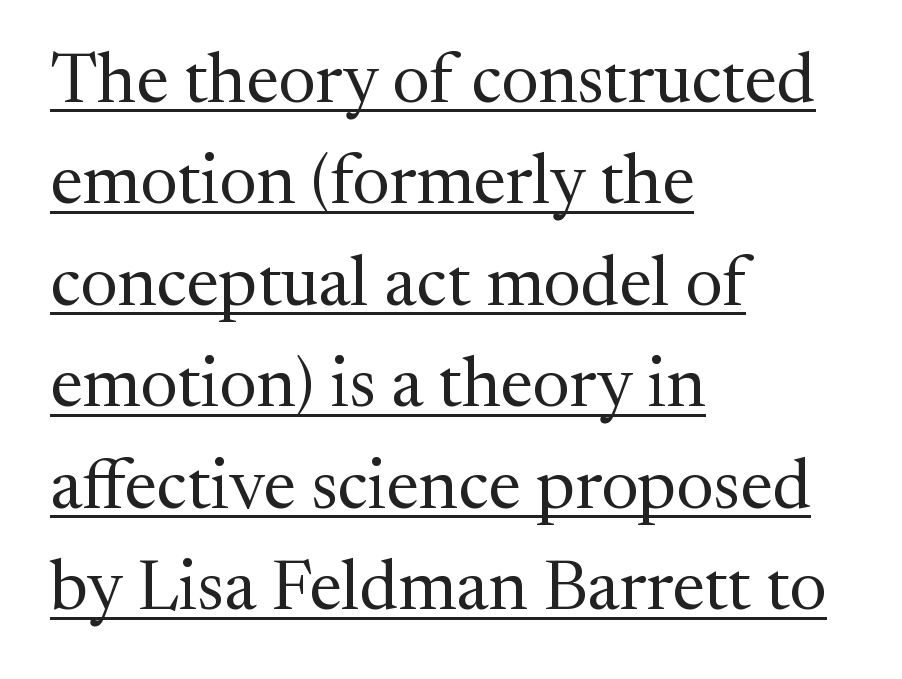
{"serif": "yes", "italic": "no", "bold": "no", "weight": "regular", "width": "normal", "stroke_contrast": "medium", "x_height": "medium", "monospaced": "no", "underline": "yes", "align": "left", "line_spacing": "normal", "line_spacing_ratio": 1.45, "letter_spacing": "normal", "letter_spacing_em": 0.0, "glyph_px": 70}
